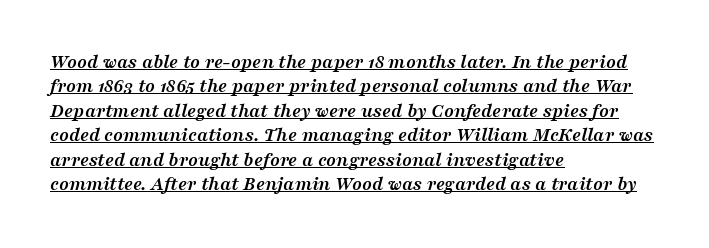
The image shows 20 px bold type, italic (leaning right); set left-aligned, line spacing 1.22x, normal letter spacing, underlined.
